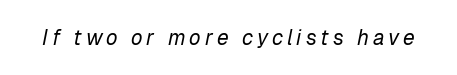
The image shows 21 px text type, italic (leaning right); set not underlined.
